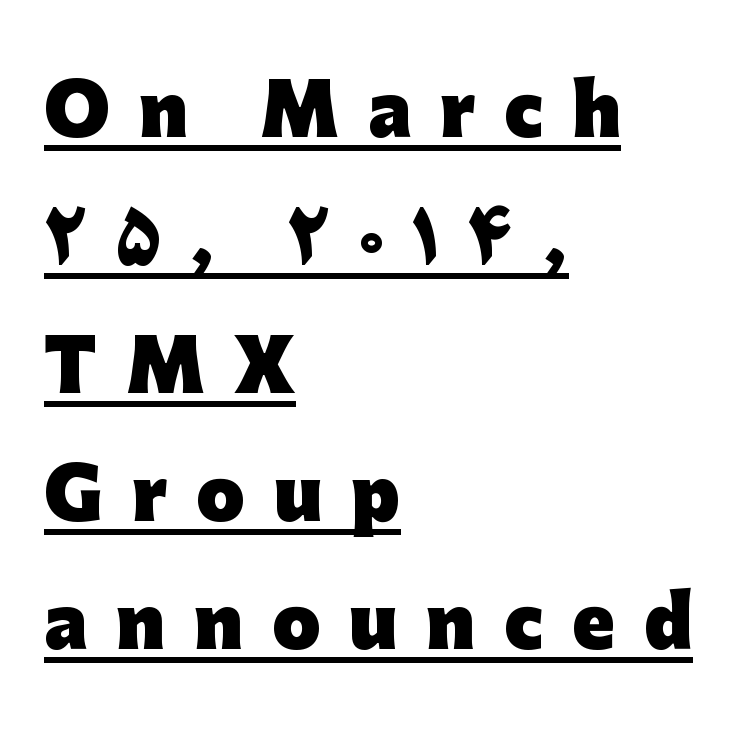
{"serif": "no", "italic": "no", "bold": "yes", "weight": "heavy", "width": "normal", "stroke_contrast": "low", "x_height": "medium", "monospaced": "no", "underline": "yes", "align": "left", "line_spacing_ratio": 1.83, "letter_spacing": "wide", "letter_spacing_em": 0.41, "glyph_px": 70}
